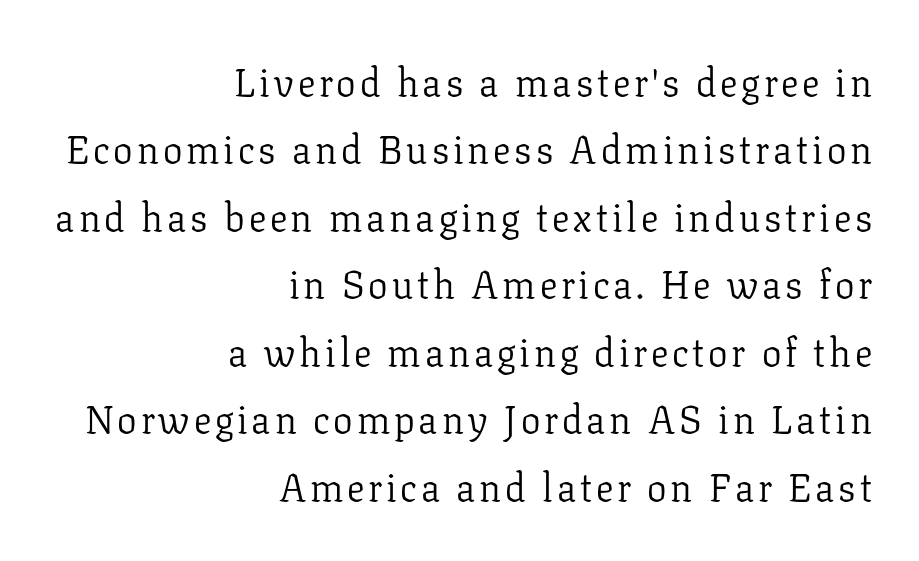
Italic? Not at all — the glyphs are vertical. Underline: absent. Check where the strokes stop: tiny serifs finish them off. Summary of weight: not heavy and not bold. Does the copy run flush right? Yes — the right margin is perfectly even. These lines are rendered in a variable-pitch font.
